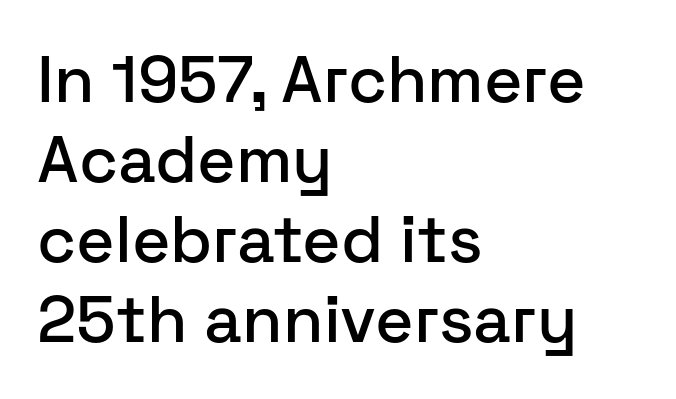
This rendering leaves character spacing at its baseline value. Layout note: lines flush left. Each letter keeps its own natural width here, so spacing adapts to shape. Tall strokes in this sample are plumb rather than angled.
